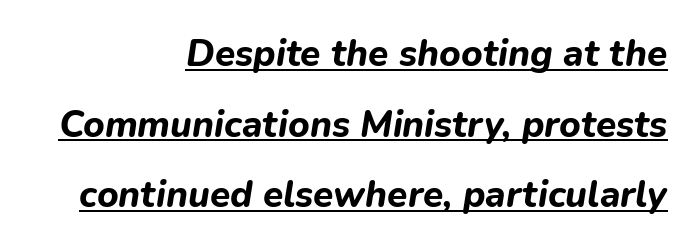
{"italic": "yes", "lean": "right", "slant_degrees": 9, "bold": "yes", "weight": "bold", "width": "normal", "stroke_contrast": "low", "x_height": "medium", "monospaced": "no", "underline": "yes", "align": "right", "line_spacing": "loose", "line_spacing_ratio": 1.91, "letter_spacing": "normal", "letter_spacing_em": 0.0, "glyph_px": 37}
